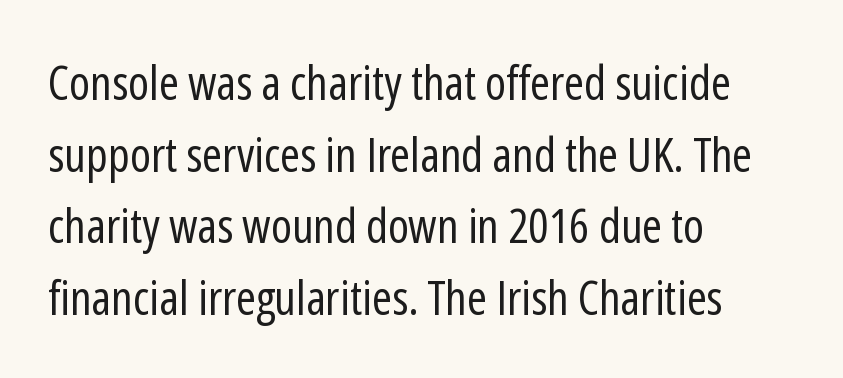
{"serif": "no", "italic": "no", "bold": "no", "weight": "regular", "width": "condensed", "stroke_contrast": "low", "x_height": "medium", "monospaced": "no", "underline": "no", "align": "left", "line_spacing": "normal", "line_spacing_ratio": 1.49, "letter_spacing": "normal", "letter_spacing_em": 0.0, "glyph_px": 48}
